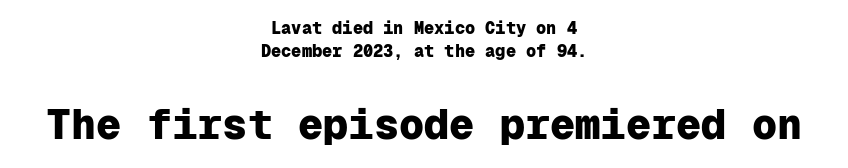
Q: Is the text bold? A: Yes.
Q: Is the text italic (slanted)? A: No, it is upright.
Q: Is the typeface a serif or a sans-serif typeface? A: Sans-serif.
Q: Is the text underlined? A: No.
Q: How is the paragraph aligned? A: Centered.
Q: Is the spacing between letters normal or unusually wide? A: Normal.
Q: Is the spacing between lines tight, normal or loose? A: Normal.
Q: Which block of text is set in a larger size, the first (top) or the second (bottom)? A: The second (bottom) one.
Q: Width (condensed, normal, or wide)? A: Normal.
Q: Stroke contrast? A: Low.
Q: x-height? A: Medium.
Q: Monospaced? A: Yes.
